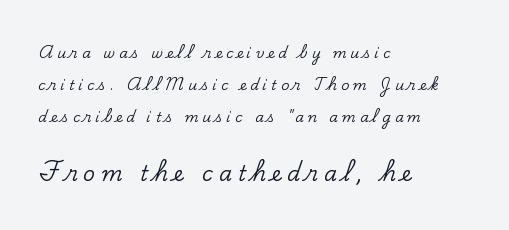
{"underline": "no", "align": "left", "line_spacing": "loose", "line_spacing_ratio": 2.28, "letter_spacing": "wide", "letter_spacing_em": 0.28, "larger_block": "second", "size_ratio": 1.5, "glyph_px": 21}
